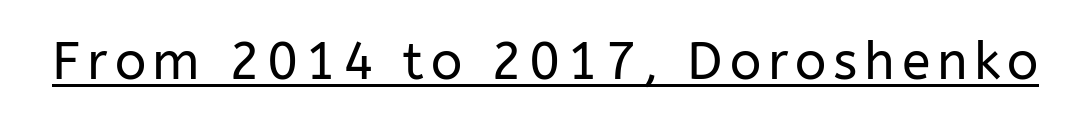
{"serif": "no", "italic": "no", "bold": "no", "weight": "regular", "width": "normal", "stroke_contrast": "low", "x_height": "medium", "monospaced": "no", "underline": "yes", "glyph_px": 52}
